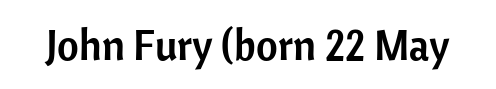
Is there any slant? The stems are plumb. Default kerning and tracking; the words read as compact shapes. Think of a printed novel: that variable character pitch is what you see here. You can tell from the bare stems that sans-serif type was used. Descenders are the only things crossing below the line.
